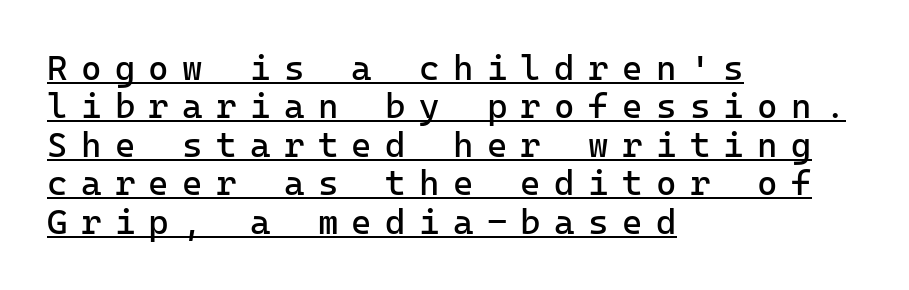
The image shows 35 px regular-weight sans-serif type, upright; set left-aligned, tight line spacing (1.1x), unusually wide letter spacing (+0.38 em), underlined; low stroke contrast and a medium x-height.
